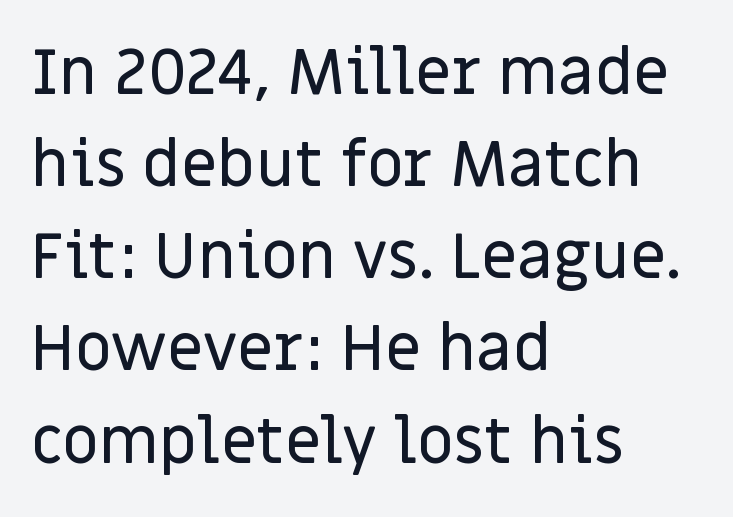
The image shows 64 px sans-serif type, upright; set left-aligned, normal line spacing (1.44x), normal letter spacing, not underlined; low stroke contrast and a large x-height.
